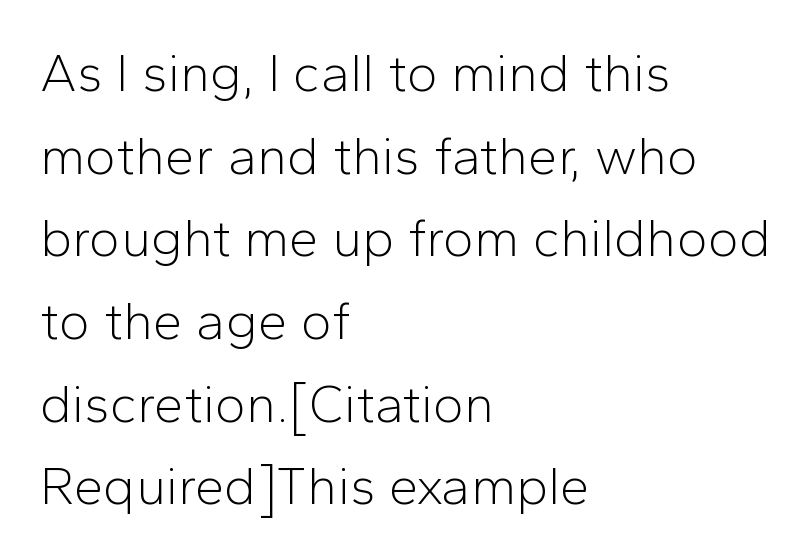
{"serif": "no", "italic": "no", "bold": "no", "weight": "light", "width": "normal", "stroke_contrast": "low", "x_height": "medium", "monospaced": "no", "underline": "no", "align": "left", "line_spacing": "normal", "line_spacing_ratio": 1.56, "letter_spacing": "normal", "letter_spacing_em": 0.0, "glyph_px": 53}
